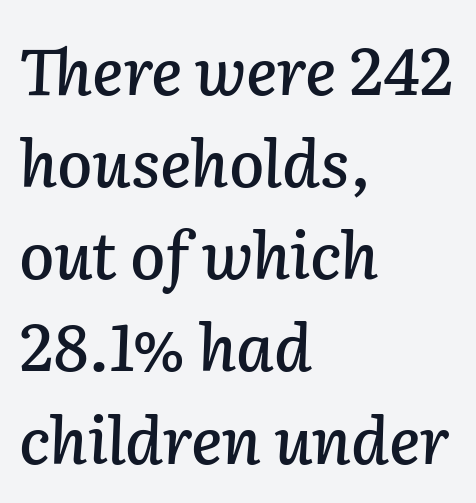
{"italic": "yes", "lean": "right", "slant_degrees": 2, "width": "normal", "stroke_contrast": "low", "x_height": "medium", "monospaced": "no", "underline": "no", "align": "left", "line_spacing": "normal", "line_spacing_ratio": 1.44, "letter_spacing": "normal", "letter_spacing_em": 0.0, "glyph_px": 64}
